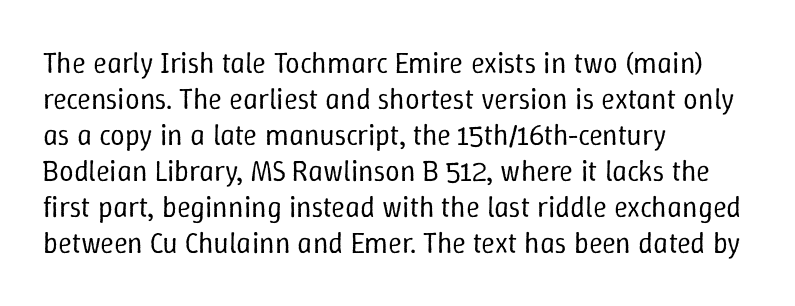
{"italic": "no", "bold": "no", "weight": "regular", "width": "normal", "stroke_contrast": "low", "x_height": "medium", "monospaced": "no", "underline": "no", "align": "left", "line_spacing_ratio": 1.24, "letter_spacing": "normal", "letter_spacing_em": 0.0, "glyph_px": 29}
